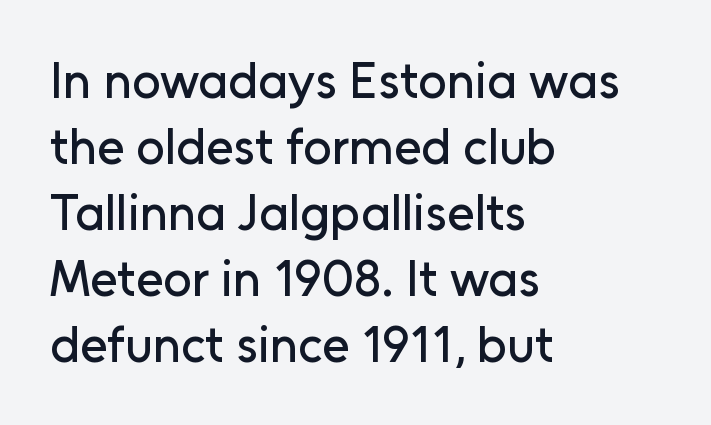
Q: Is the text italic (slanted)? A: No, it is upright.
Q: Is the typeface a serif or a sans-serif typeface? A: Sans-serif.
Q: Is the text underlined? A: No.
Q: How is the paragraph aligned? A: Left-aligned.
Q: Is the spacing between letters normal or unusually wide? A: Normal.
Q: Is the spacing between lines tight, normal or loose? A: Normal.
Q: Width (condensed, normal, or wide)? A: Normal.
Q: Stroke contrast? A: Low.
Q: x-height? A: Medium.
Q: Monospaced? A: No.
